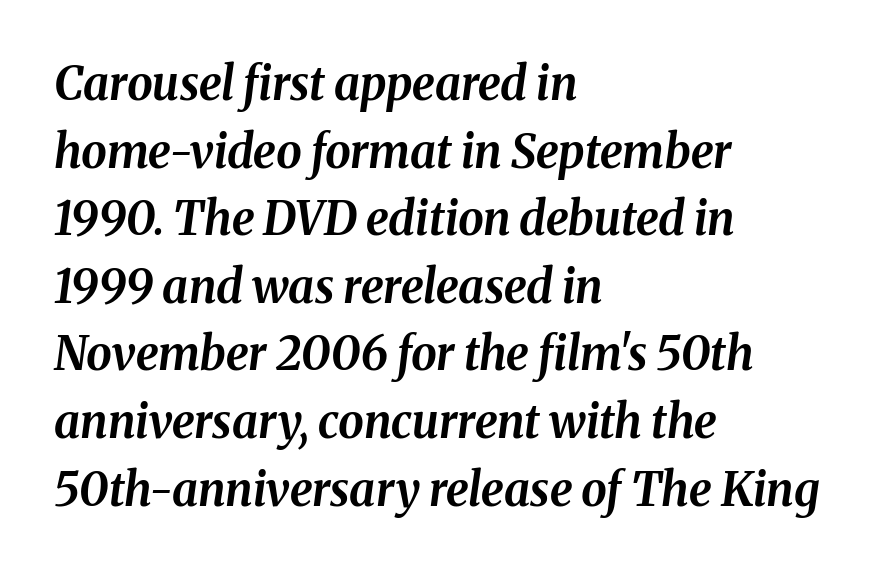
Q: Is the text bold? A: Yes.
Q: Is the text italic (slanted)? A: Yes, it leans right by about 8 degrees.
Q: Is the text underlined? A: No.
Q: How is the paragraph aligned? A: Left-aligned.
Q: Is the spacing between letters normal or unusually wide? A: Normal.
Q: Is the spacing between lines tight, normal or loose? A: Normal.
Q: Width (condensed, normal, or wide)? A: Normal.
Q: Stroke contrast? A: Medium.
Q: x-height? A: Medium.
Q: Monospaced? A: No.
